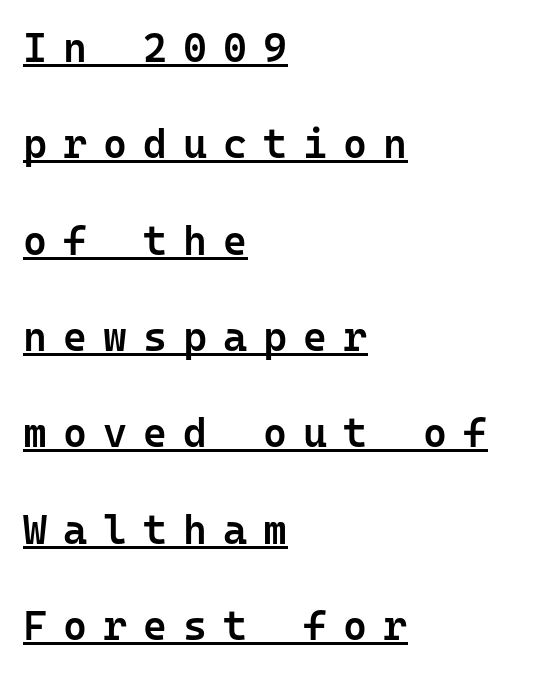
The image shows 41 px semibold sans-serif type, upright, monospaced; set left-aligned, loose line spacing (2.35x), unusually wide letter spacing (+0.39 em), underlined; low stroke contrast and a medium x-height.
